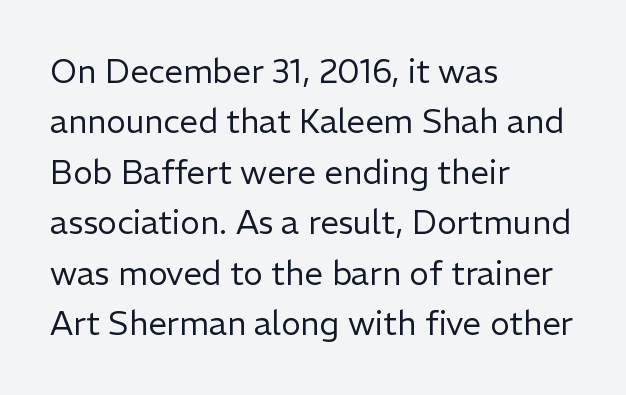
Each line starts at the same left margin while the right side varies. The type sits square on the baseline with zero lean. The face used here is rendered with its standard letterfit. The cut favours lightness, reaching ordinary text weight at its darkest. The specimen omits any rule beneath the text block's lines.
